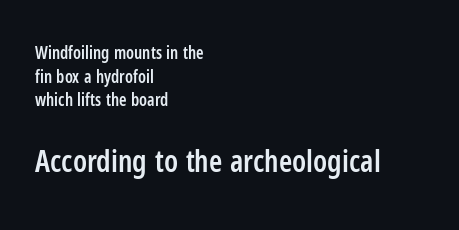
Q: Is the text bold? A: Semi-bold.
Q: Is the text italic (slanted)? A: No, it is upright.
Q: Is the typeface a serif or a sans-serif typeface? A: Sans-serif.
Q: Is the text underlined? A: No.
Q: How is the paragraph aligned? A: Left-aligned.
Q: Is the spacing between letters normal or unusually wide? A: Normal.
Q: Is the spacing between lines tight, normal or loose? A: Normal.
Q: Which block of text is set in a larger size, the first (top) or the second (bottom)? A: The second (bottom) one.
Q: Width (condensed, normal, or wide)? A: Condensed.
Q: Stroke contrast? A: Low.
Q: x-height? A: Medium.
Q: Monospaced? A: No.
